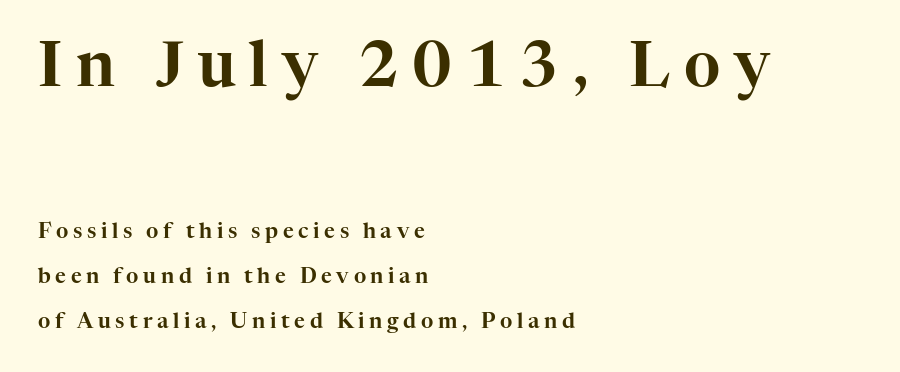
{"serif": "yes", "italic": "no", "width": "normal", "stroke_contrast": "high", "x_height": "medium", "monospaced": "no", "underline": "no", "align": "left", "line_spacing": "loose", "line_spacing_ratio": 2.15, "letter_spacing": "wide", "letter_spacing_em": 0.22, "larger_block": "first", "size_ratio": 2.95, "glyph_px": 62}
